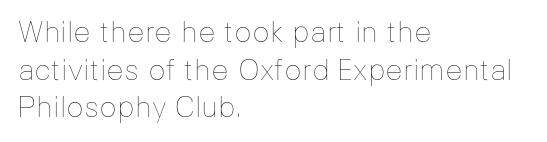
{"italic": "no", "bold": "no", "weight": "thin", "width": "normal", "stroke_contrast": "low", "x_height": "medium", "monospaced": "no", "underline": "no", "align": "left", "line_spacing": "normal", "line_spacing_ratio": 1.3, "letter_spacing": "normal", "letter_spacing_em": 0.0, "glyph_px": 29}
